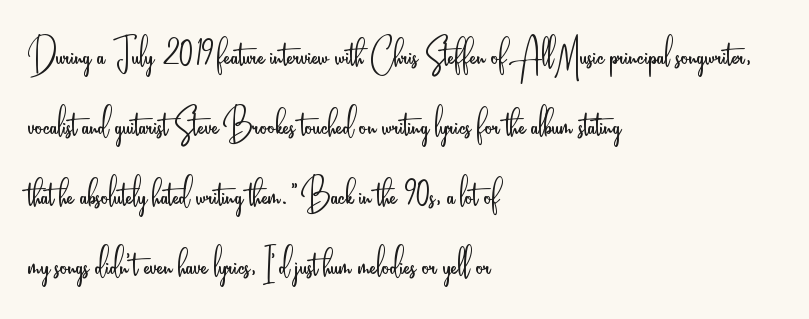
The image shows 47 px light, condensed sans-serif type; set left-aligned, normal line spacing (1.49x), normal letter spacing, not underlined; low stroke contrast and a small x-height.
